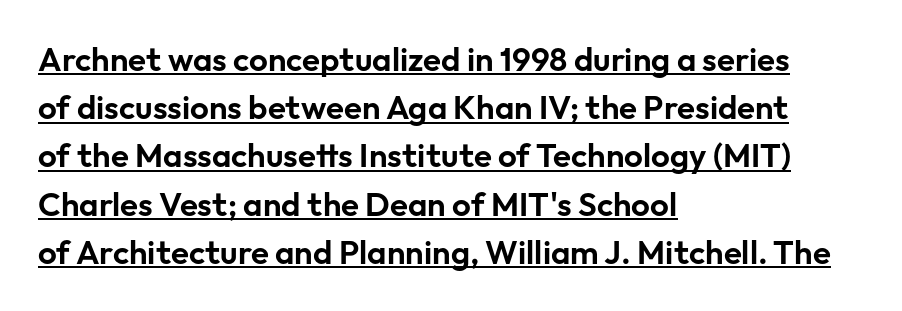
The image shows 33 px sans-serif type, upright; set left-aligned, normal line spacing (1.46x), normal letter spacing, underlined; low stroke contrast and a medium x-height.
